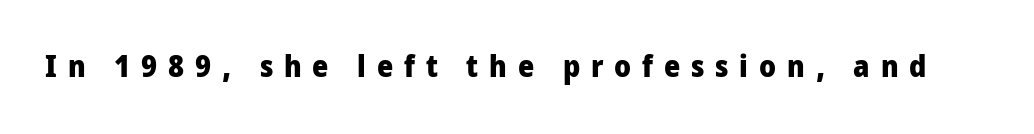
Q: Is the text bold? A: Yes.
Q: Is the text italic (slanted)? A: No, it is upright.
Q: Is the typeface a serif or a sans-serif typeface? A: Sans-serif.
Q: Is the text underlined? A: No.
Q: Is the spacing between letters normal or unusually wide? A: Unusually wide.
Q: Width (condensed, normal, or wide)? A: Condensed.
Q: Stroke contrast? A: Low.
Q: x-height? A: Large.
Q: Monospaced? A: No.
